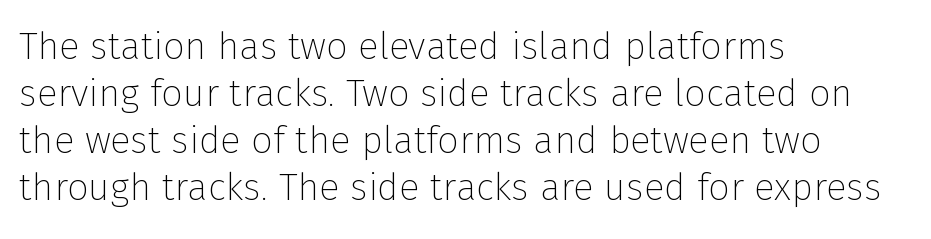
Q: Is the text bold? A: No.
Q: Is the text italic (slanted)? A: No, it is upright.
Q: Is the typeface a serif or a sans-serif typeface? A: Sans-serif.
Q: Is the text underlined? A: No.
Q: How is the paragraph aligned? A: Left-aligned.
Q: Is the spacing between letters normal or unusually wide? A: Normal.
Q: Width (condensed, normal, or wide)? A: Normal.
Q: Stroke contrast? A: Low.
Q: x-height? A: Medium.
Q: Monospaced? A: No.
